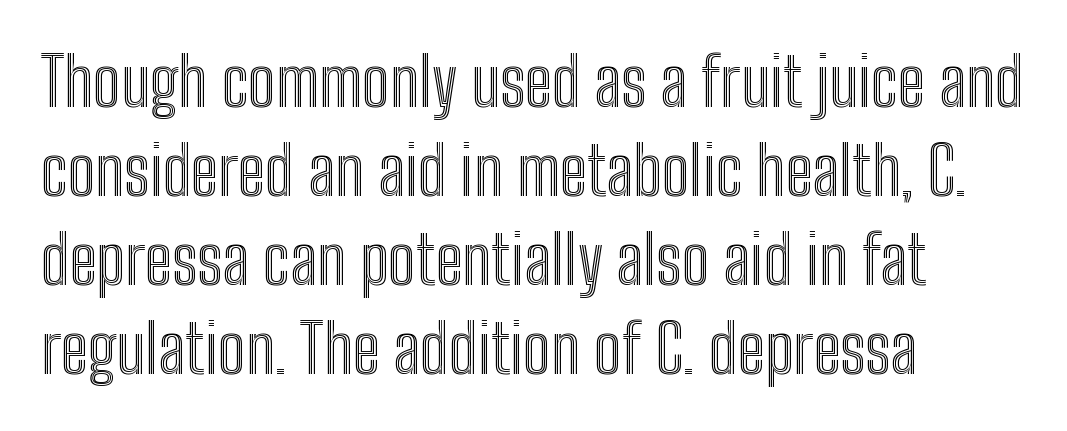
Lines of text with bare space underneath. This sample has the flowing, uneven cadence of proportional lettering. Unlike italic type, these characters show no tilt at all. Compared with typical paragraphs, the rows here are spaced about the same. The letters sit at their default tracking, neither squeezed nor spread.
